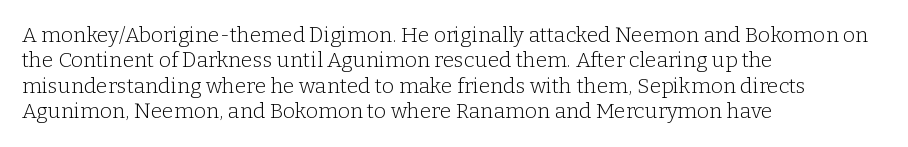
Q: Is the text bold? A: No.
Q: Is the text italic (slanted)? A: No, it is upright.
Q: Is the text underlined? A: No.
Q: How is the paragraph aligned? A: Left-aligned.
Q: Is the spacing between letters normal or unusually wide? A: Normal.
